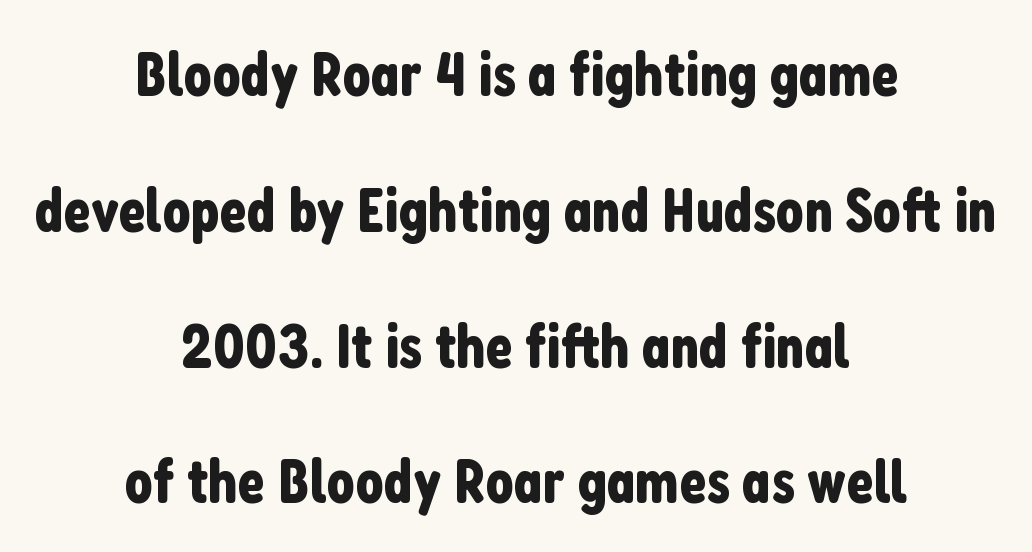
{"serif": "no", "italic": "no", "width": "condensed", "stroke_contrast": "low", "x_height": "medium", "monospaced": "no", "underline": "no", "align": "center", "line_spacing": "loose", "line_spacing_ratio": 2.19, "letter_spacing": "normal", "letter_spacing_em": 0.0, "glyph_px": 62}
